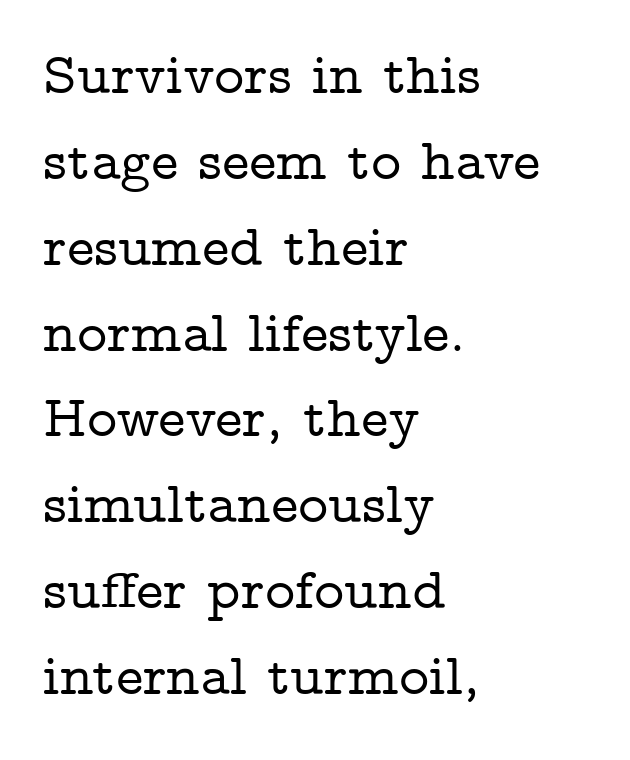
Q: Is the text italic (slanted)? A: No, it is upright.
Q: Is the typeface a serif or a sans-serif typeface? A: Serif.
Q: Is the text underlined? A: No.
Q: How is the paragraph aligned? A: Left-aligned.
Q: Is the spacing between letters normal or unusually wide? A: Normal.
Q: Is the spacing between lines tight, normal or loose? A: Normal.
Q: Width (condensed, normal, or wide)? A: Wide.
Q: Stroke contrast? A: Low.
Q: x-height? A: Medium.
Q: Monospaced? A: No.
